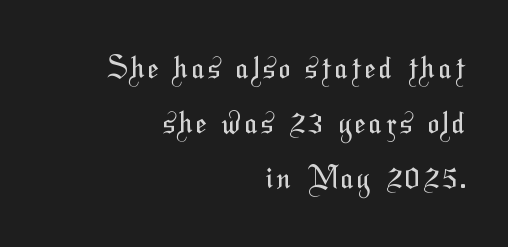
The image shows 30 px regular-weight, condensed sans-serif type; set right-aligned, line spacing 1.84x, not underlined; medium stroke contrast and a medium x-height.
